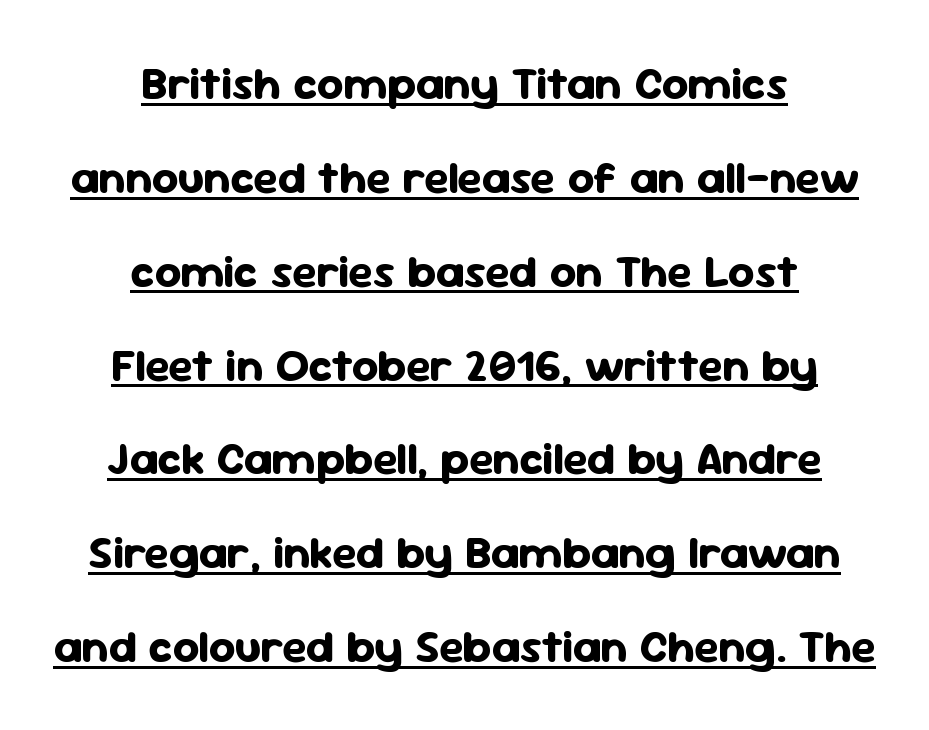
{"serif": "no", "italic": "no", "bold": "yes", "weight": "bold", "width": "normal", "stroke_contrast": "low", "x_height": "medium", "monospaced": "no", "underline": "yes", "align": "center", "line_spacing": "loose", "line_spacing_ratio": 2.04, "letter_spacing": "normal", "letter_spacing_em": 0.0, "glyph_px": 46}
